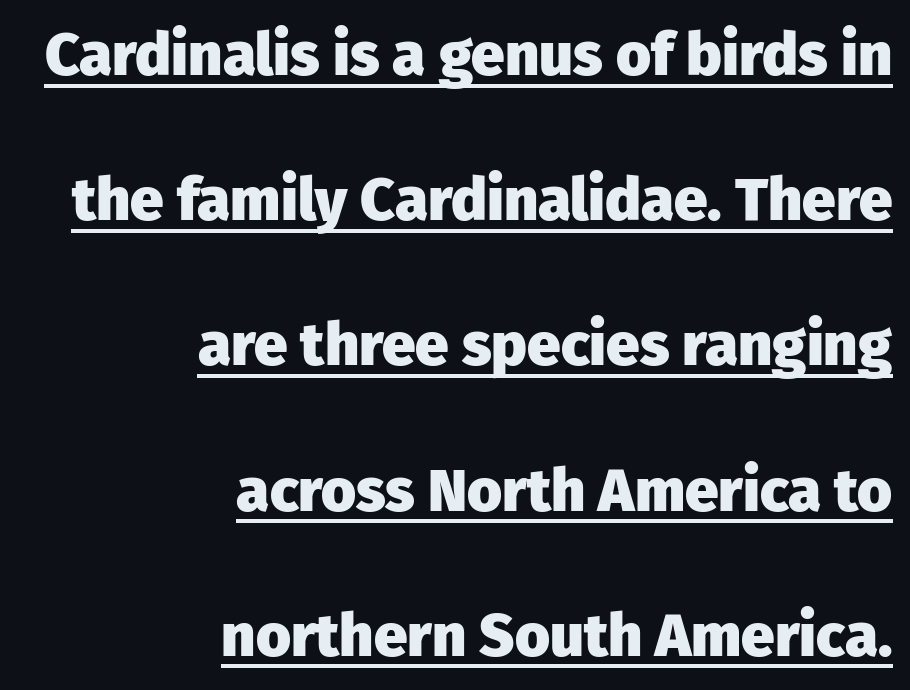
The image shows 60 px heavy sans-serif type, upright; set right-aligned, loose line spacing (2.42x), normal letter spacing, underlined; low stroke contrast and a medium x-height.
